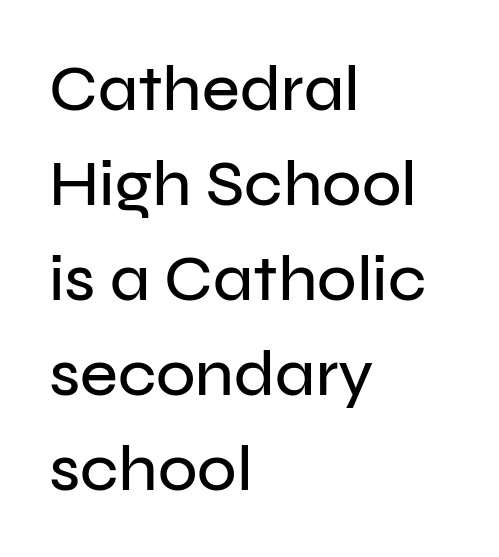
Q: Is the text italic (slanted)? A: No, it is upright.
Q: Is the typeface a serif or a sans-serif typeface? A: Sans-serif.
Q: Is the text underlined? A: No.
Q: How is the paragraph aligned? A: Left-aligned.
Q: Is the spacing between letters normal or unusually wide? A: Normal.
Q: Is the spacing between lines tight, normal or loose? A: Normal.
Q: Width (condensed, normal, or wide)? A: Normal.
Q: Stroke contrast? A: Low.
Q: x-height? A: Medium.
Q: Monospaced? A: No.
